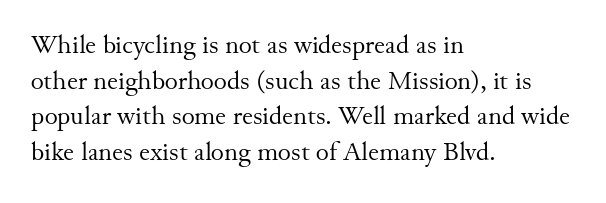
{"italic": "no", "bold": "no", "underline": "no", "align": "left", "line_spacing": "normal", "line_spacing_ratio": 1.43, "letter_spacing": "normal", "letter_spacing_em": 0.0, "glyph_px": 25}
